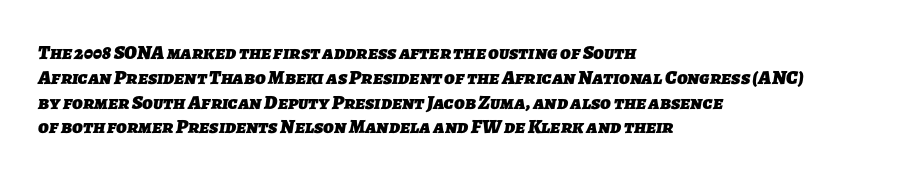
Caption: standard tracking, unaltered. Descenders hang freely into open space. Caption: multi-line text, flush left, ragged right. Chunky letters — that's bold for sure.
